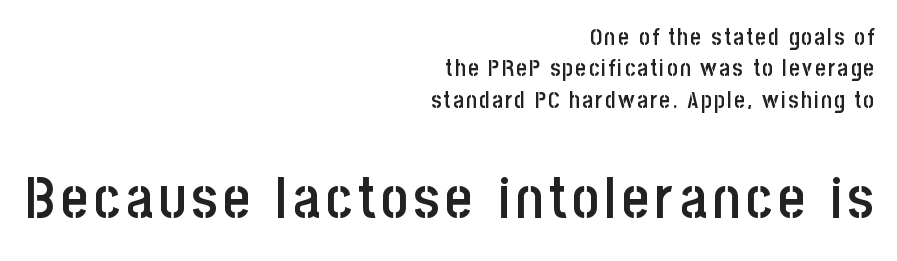
Has an underline been added? It has not. The passage shown begins with its smaller block and ends with its larger one. Every row of glyphs terminates at an identical x-position on the right. Interline gaps are of average width in this sample.
